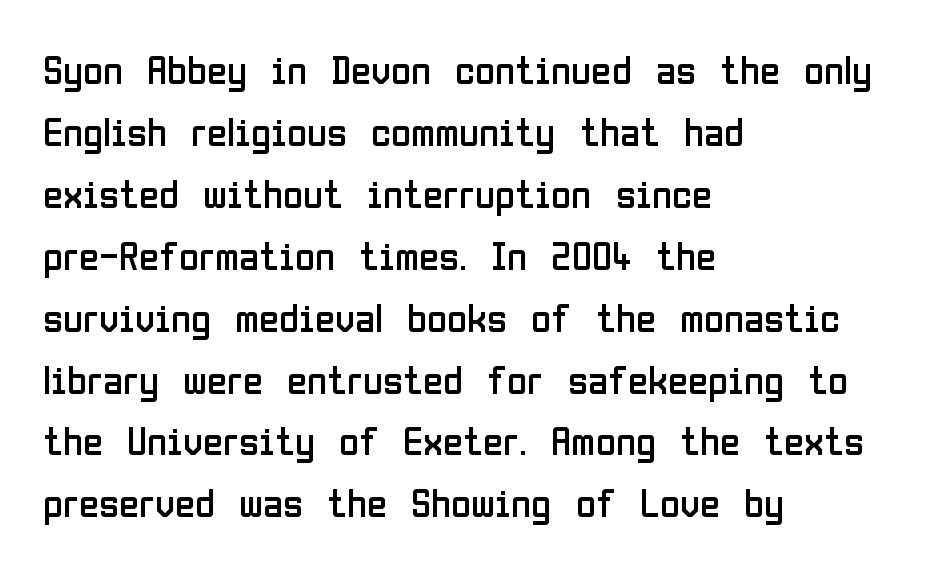
Do the characters align in a grid? No, the font is proportional. Nope, no serifs anywhere on these letters. A quiet, ordinary-to-light weight characterises the typeface. All the whitespace from short lines collects on the right. This sample keeps an unexceptional amount of space between lines. The rendering keeps characters at their native spacing.
